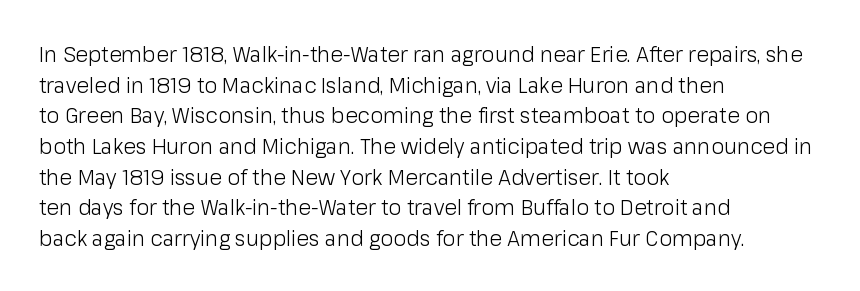
Q: Is the text bold? A: No.
Q: Is the text italic (slanted)? A: No, it is upright.
Q: Is the text underlined? A: No.
Q: How is the paragraph aligned? A: Left-aligned.
Q: Is the spacing between letters normal or unusually wide? A: Normal.
Q: Is the spacing between lines tight, normal or loose? A: Normal.
